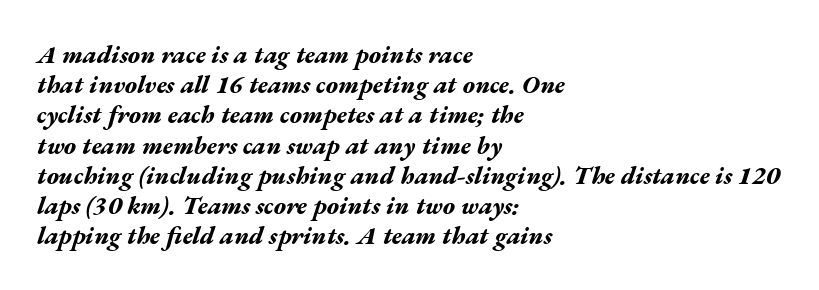
Q: Is the text bold? A: Yes.
Q: Is the text italic (slanted)? A: Yes, it leans right by about 17 degrees.
Q: Is the text underlined? A: No.
Q: How is the paragraph aligned? A: Left-aligned.
Q: Is the spacing between letters normal or unusually wide? A: Normal.
